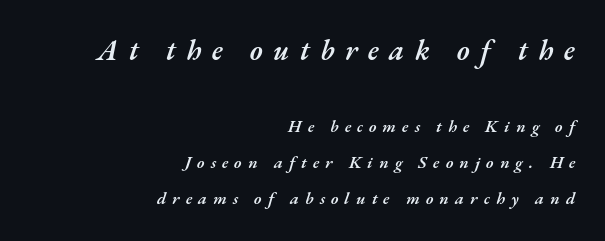
{"italic": "yes", "lean": "right", "slant_degrees": 17, "bold": "semi", "weight": "semibold", "width": "normal", "stroke_contrast": "medium", "x_height": "small", "monospaced": "no", "underline": "no", "align": "right", "line_spacing": "loose", "line_spacing_ratio": 2.11, "letter_spacing": "wide", "letter_spacing_em": 0.36, "larger_block": "first", "size_ratio": 1.71, "glyph_px": 29}
